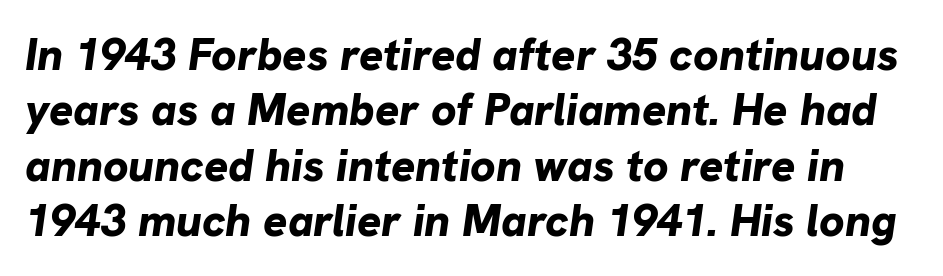
Chunky letters — that's bold for sure. A bare baseline throughout the passage. The face used here has a pronounced slope to its letters. The gaps between neighbouring characters are ordinary and unremarkable. Here the designer chose a conventional face with non-uniform glyph widths.
